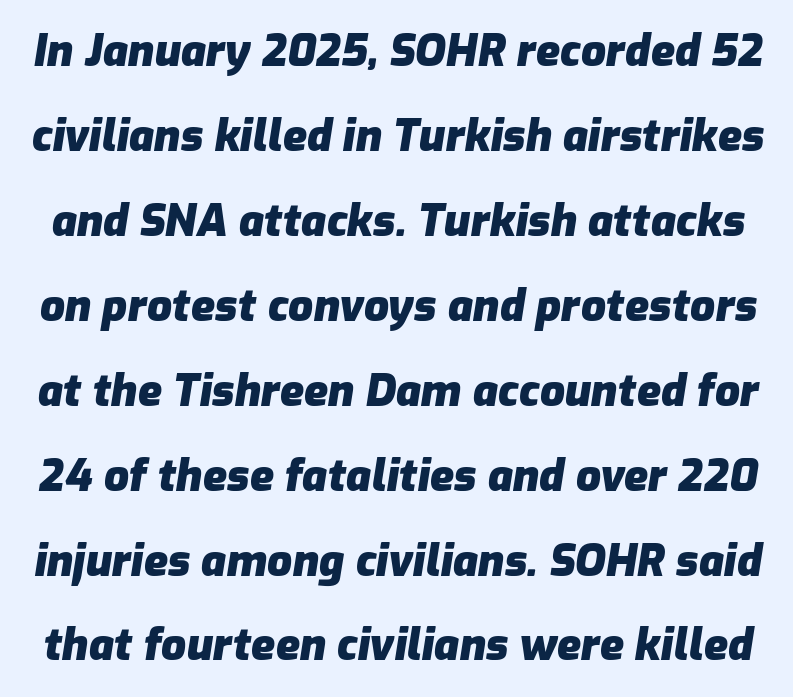
{"italic": "yes", "lean": "right", "slant_degrees": 9, "bold": "yes", "weight": "heavy", "width": "normal", "stroke_contrast": "low", "x_height": "medium", "monospaced": "no", "underline": "no", "line_spacing": "loose", "line_spacing_ratio": 1.93, "letter_spacing": "normal", "letter_spacing_em": 0.0, "glyph_px": 44}
